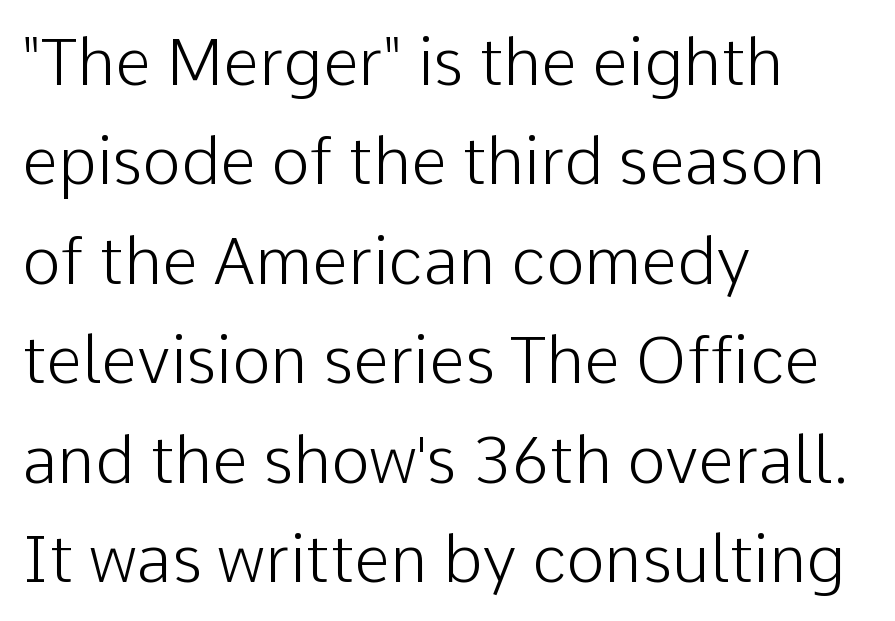
{"serif": "no", "italic": "no", "bold": "no", "weight": "light", "width": "normal", "stroke_contrast": "low", "x_height": "medium", "monospaced": "no", "underline": "no", "align": "left", "line_spacing": "normal", "line_spacing_ratio": 1.53, "letter_spacing": "normal", "letter_spacing_em": 0.0, "glyph_px": 65}
